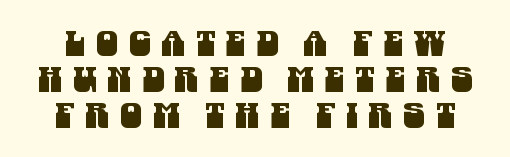
The image shows 35 px condensed sans-serif type; set centered, tight line spacing (1.03x), unusually wide letter spacing (+0.3 em), not underlined; medium stroke contrast and a large x-height.
